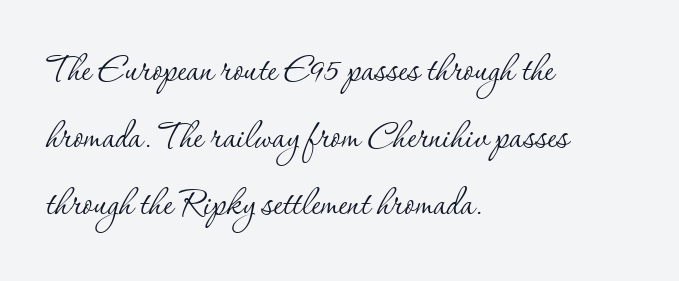
No extra tracking has been applied to these lines. Stems and bowls with no extra thickness — not bold. A normal amount of white space separates one row of letters from the next. Lines of text with bare space underneath.
